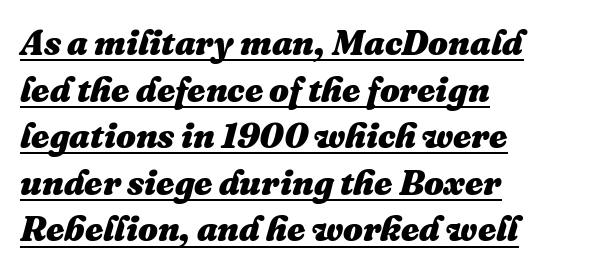
Q: Is the text bold? A: Yes.
Q: Is the text italic (slanted)? A: Yes, it leans right by about 16 degrees.
Q: Is the text underlined? A: Yes.
Q: How is the paragraph aligned? A: Left-aligned.
Q: Is the spacing between letters normal or unusually wide? A: Normal.
Q: Is the spacing between lines tight, normal or loose? A: Normal.
Q: Width (condensed, normal, or wide)? A: Normal.
Q: Stroke contrast? A: Medium.
Q: x-height? A: Medium.
Q: Monospaced? A: No.
